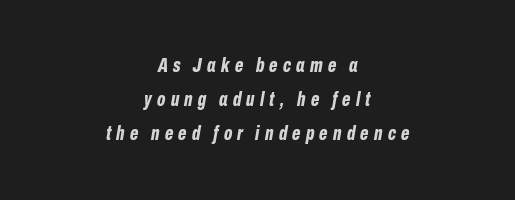
{"italic": "yes", "lean": "right", "slant_degrees": 10, "bold": "yes", "underline": "no", "align": "center", "line_spacing_ratio": 1.71, "letter_spacing": "wide", "letter_spacing_em": 0.26, "glyph_px": 20}
